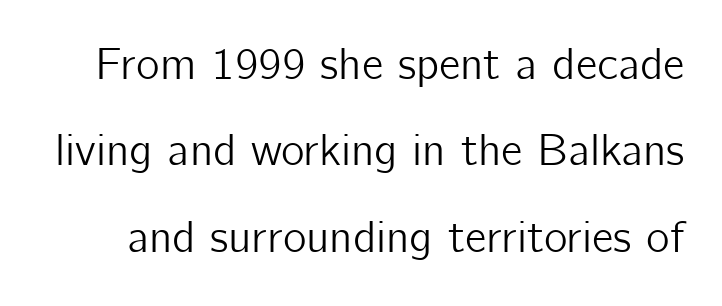
{"serif": "no", "italic": "no", "width": "normal", "stroke_contrast": "low", "x_height": "medium", "monospaced": "no", "underline": "no", "line_spacing": "loose", "line_spacing_ratio": 1.92, "letter_spacing": "normal", "letter_spacing_em": 0.0, "glyph_px": 45}
